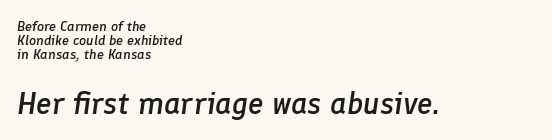
Left-aligned paragraph, ragged on the right. Every character sits at an angle, as italics do. Descenders are the only things crossing below the line. Looks like regular typesetting: each glyph gets only the width it needs. Default kerning and tracking; the words read as compact shapes. Leading is clearly below the norm, producing a dense column.
